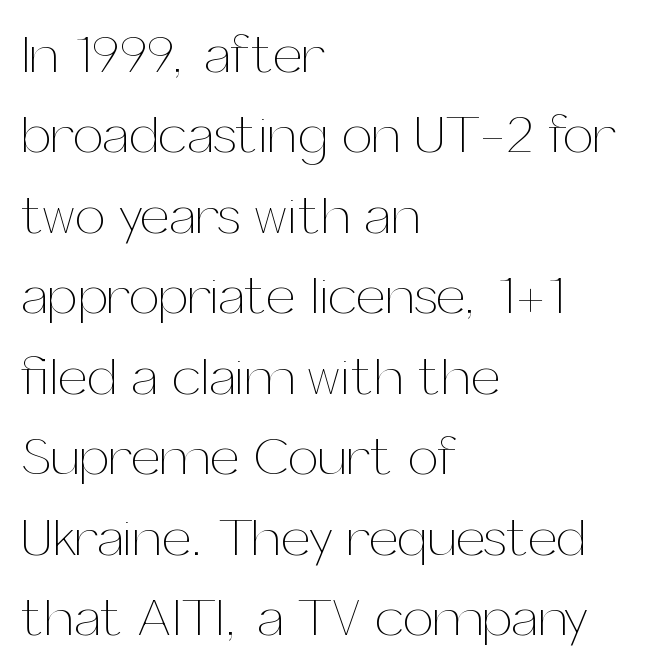
{"italic": "no", "bold": "no", "weight": "thin", "width": "normal", "stroke_contrast": "medium", "x_height": "medium", "monospaced": "no", "underline": "no", "align": "left", "line_spacing": "normal", "line_spacing_ratio": 1.49, "letter_spacing": "normal", "letter_spacing_em": 0.0, "glyph_px": 54}
